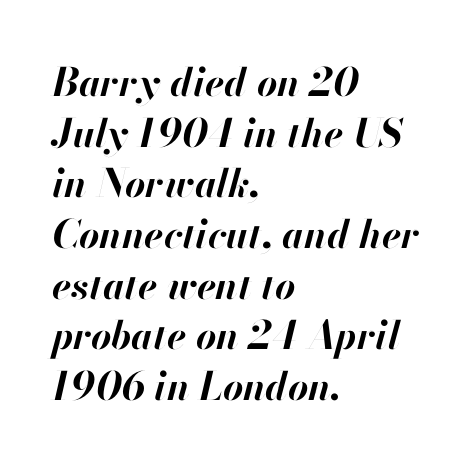
Q: Is the text bold? A: Yes.
Q: Is the text italic (slanted)? A: Yes, it leans right by about 13 degrees.
Q: Is the text underlined? A: No.
Q: How is the paragraph aligned? A: Left-aligned.
Q: Is the spacing between letters normal or unusually wide? A: Normal.
Q: Is the spacing between lines tight, normal or loose? A: Normal.
Q: Width (condensed, normal, or wide)? A: Normal.
Q: Stroke contrast? A: High.
Q: x-height? A: Small.
Q: Monospaced? A: No.
